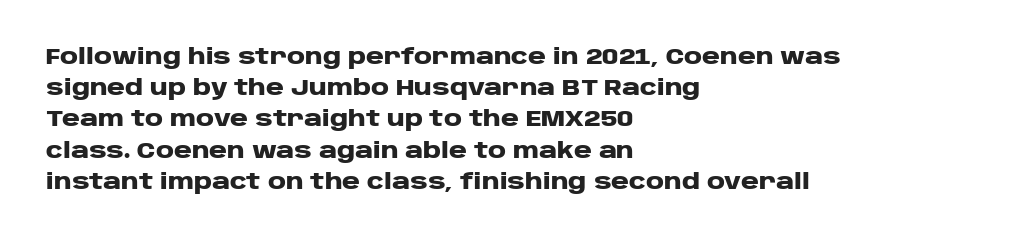
{"italic": "no", "bold": "yes", "underline": "no", "align": "left", "line_spacing": "normal", "line_spacing_ratio": 1.42, "letter_spacing": "normal", "letter_spacing_em": 0.0, "glyph_px": 22}
